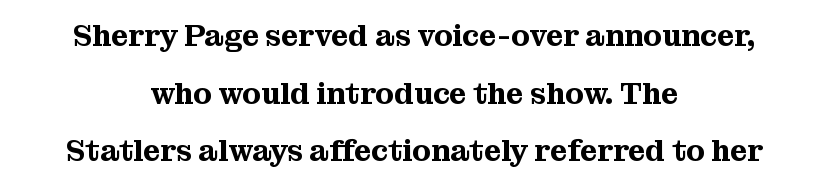
{"serif": "yes", "italic": "no", "width": "normal", "stroke_contrast": "medium", "x_height": "medium", "monospaced": "no", "underline": "no", "align": "center", "line_spacing": "loose", "line_spacing_ratio": 1.92, "letter_spacing": "normal", "letter_spacing_em": 0.0, "glyph_px": 30}
